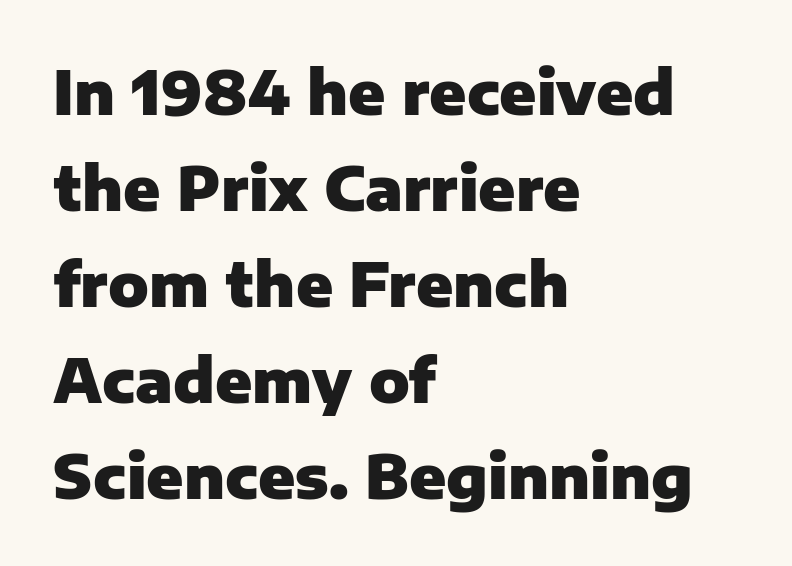
{"serif": "no", "italic": "no", "bold": "yes", "weight": "heavy", "width": "normal", "stroke_contrast": "low", "x_height": "medium", "monospaced": "no", "underline": "no", "align": "left", "line_spacing": "normal", "line_spacing_ratio": 1.6, "letter_spacing": "normal", "letter_spacing_em": 0.0, "glyph_px": 60}
